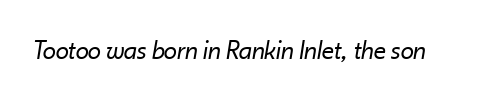
The image shows 27 px text type, italic (leaning right); set normal letter spacing, not underlined.
